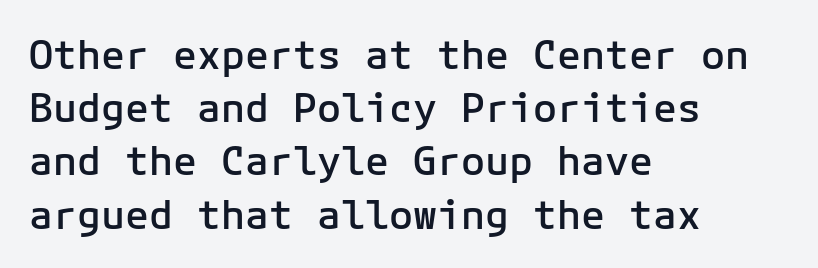
Q: Is the text bold? A: Semi-bold.
Q: Is the text italic (slanted)? A: No, it is upright.
Q: Is the typeface a serif or a sans-serif typeface? A: Sans-serif.
Q: Is the text underlined? A: No.
Q: How is the paragraph aligned? A: Left-aligned.
Q: Is the spacing between letters normal or unusually wide? A: Normal.
Q: Is the spacing between lines tight, normal or loose? A: Normal.
Q: Width (condensed, normal, or wide)? A: Normal.
Q: Stroke contrast? A: Low.
Q: x-height? A: Medium.
Q: Monospaced? A: Yes.
